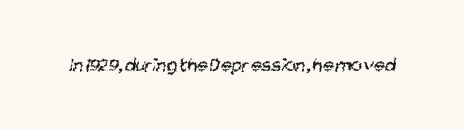
Q: Is the text bold? A: No.
Q: Is the text underlined? A: No.
Q: Is the spacing between letters normal or unusually wide? A: Normal.
